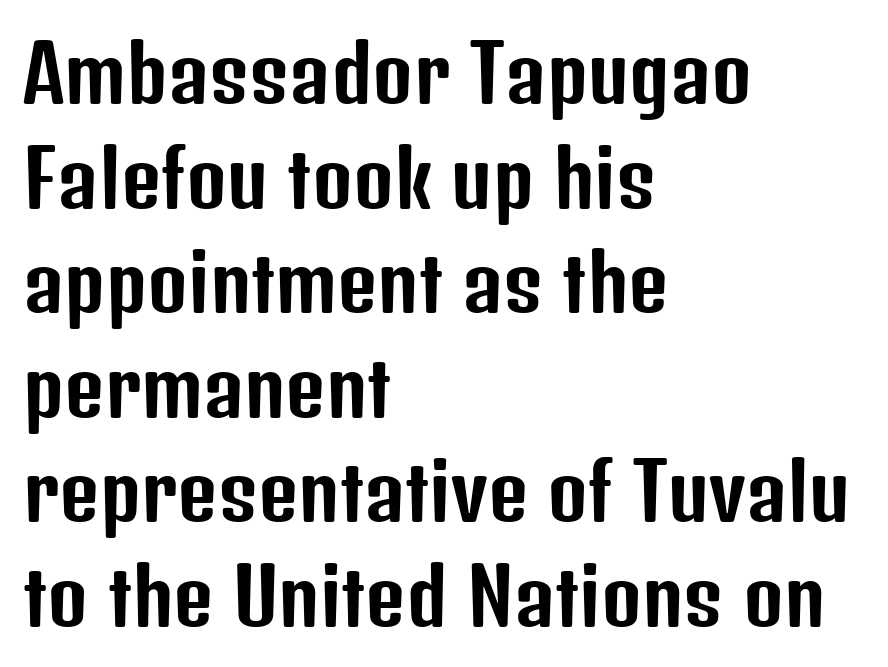
Does the type have serifs? No, each stem ends abruptly. You could not count columns in this text — the font is proportionally spaced. Only glyphs here, with clear space below each row. Notice how the passage keeps a crisp vertical edge on the left only.
